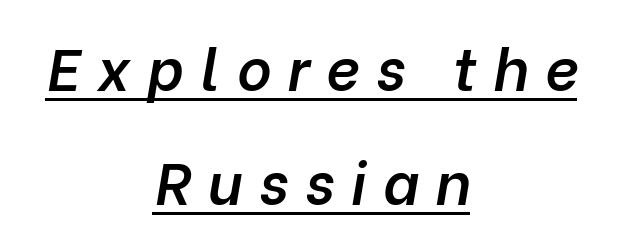
Q: Is the text bold? A: Semi-bold.
Q: Is the text italic (slanted)? A: Yes, it leans right by about 10 degrees.
Q: Is the text underlined? A: Yes.
Q: How is the paragraph aligned? A: Centered.
Q: Is the spacing between letters normal or unusually wide? A: Unusually wide.
Q: Is the spacing between lines tight, normal or loose? A: Loose.
Q: Width (condensed, normal, or wide)? A: Normal.
Q: Stroke contrast? A: Low.
Q: x-height? A: Medium.
Q: Monospaced? A: No.
